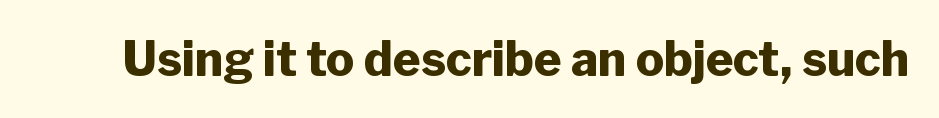
The image shows 47 px heavy sans-serif type, upright; set normal letter spacing, not underlined; low stroke contrast and a medium x-height.
